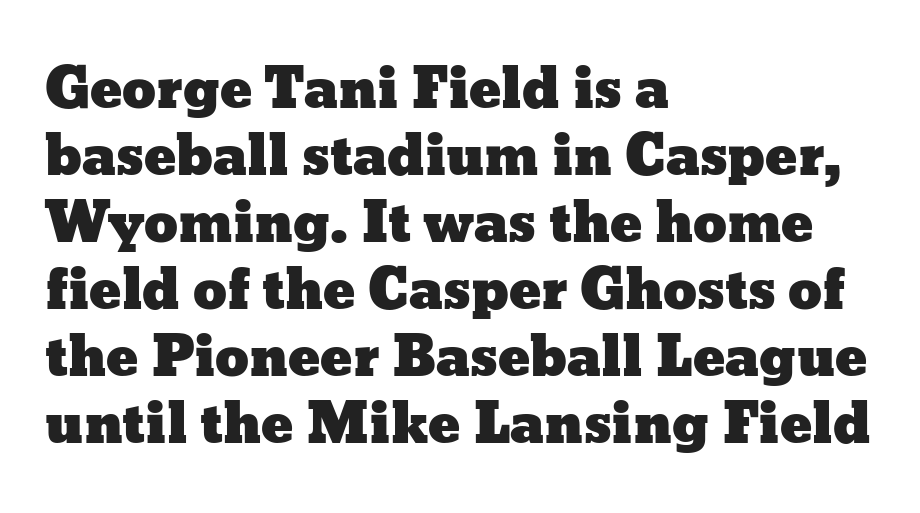
Q: Is the text italic (slanted)? A: No, it is upright.
Q: Is the text underlined? A: No.
Q: How is the paragraph aligned? A: Left-aligned.
Q: Is the spacing between letters normal or unusually wide? A: Normal.
Q: Width (condensed, normal, or wide)? A: Wide.
Q: Stroke contrast? A: Low.
Q: x-height? A: Medium.
Q: Monospaced? A: No.
